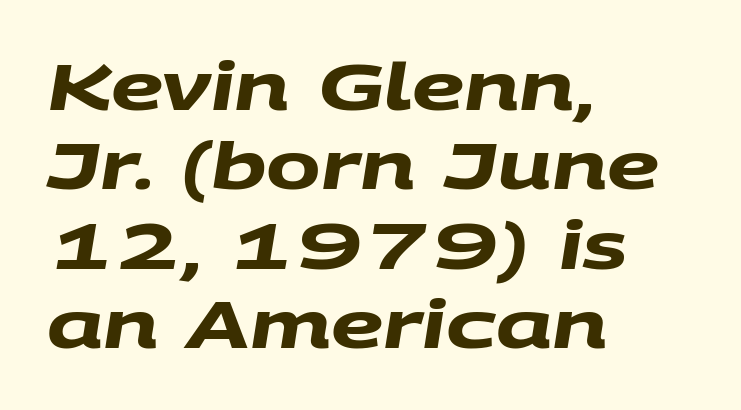
{"serif": "no", "bold": "yes", "weight": "heavy", "width": "wide", "stroke_contrast": "medium", "x_height": "large", "monospaced": "no", "underline": "no", "align": "left", "line_spacing_ratio": 1.22, "letter_spacing": "normal", "letter_spacing_em": 0.0, "glyph_px": 65}
